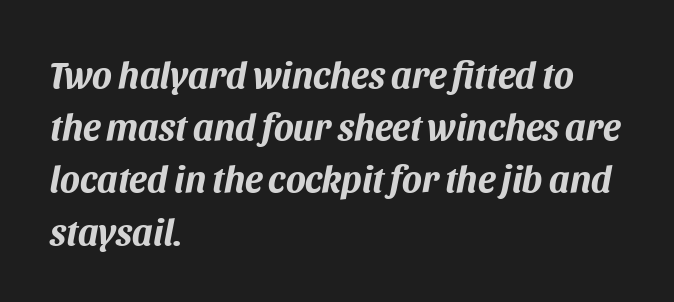
The image shows 37 px bold type, italic (leaning right); set left-aligned, normal line spacing (1.41x), normal letter spacing, not underlined; medium stroke contrast and a large x-height.
